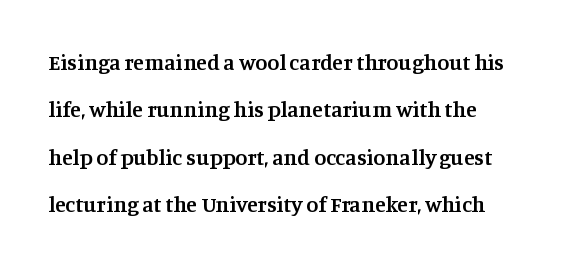
The type sits square on the baseline with zero lean. The passage shown has conventional tracking throughout. Vertical spacing — loose. Type without underlining. Line beginnings align vertically; line endings do not.
